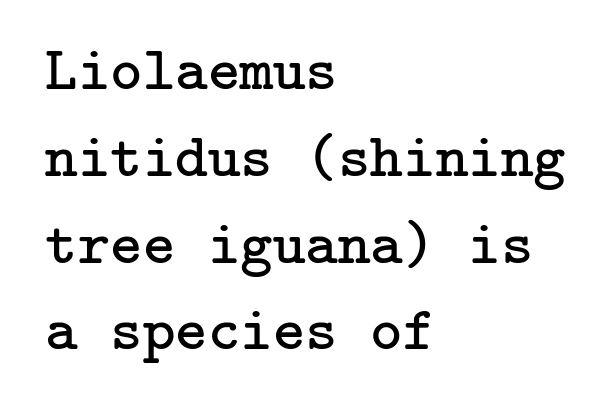
Quick note: interline space is typical. Horizontal alignment here is leftward, the default for most running prose. The glyphs in this specimen are seriffed. The typesetting does not lean heavy: it is not bold. You could call the tracking neutral — neither tight nor loose. The glyphs are unaccompanied by any horizontal stroke below them.
